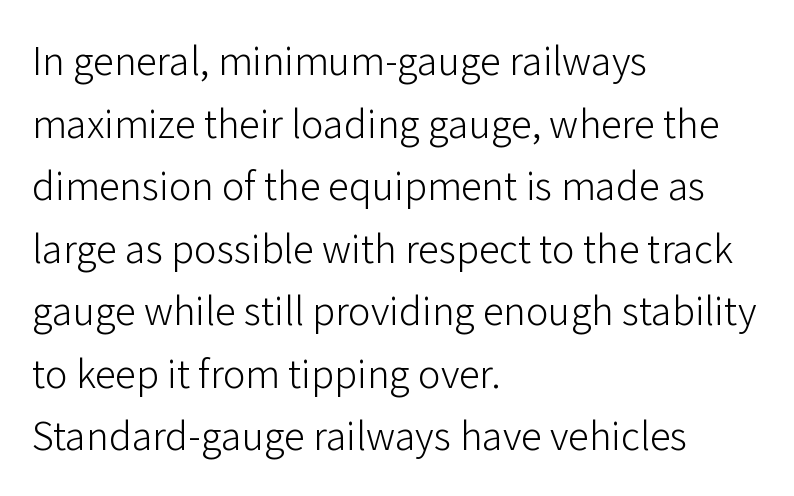
Nothing heavy about these letters — not bold at all. Tracking value appears to be zero — textbook default spacing. Whoever set this chose a conventional vertical rhythm. I'd call this a sans setting — the letters go barefoot. Lines of text with bare space underneath. The letters stand straight up with perfectly vertical stems.
